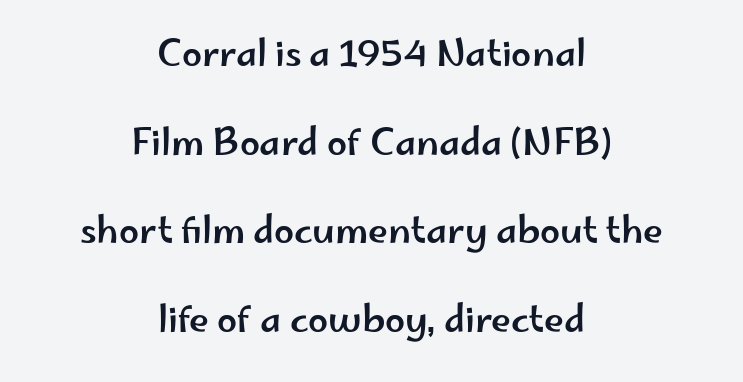
Q: Is the text italic (slanted)? A: No, it is upright.
Q: Is the typeface a serif or a sans-serif typeface? A: Sans-serif.
Q: Is the text underlined? A: No.
Q: How is the paragraph aligned? A: Centered.
Q: Is the spacing between letters normal or unusually wide? A: Normal.
Q: Is the spacing between lines tight, normal or loose? A: Loose.
Q: Width (condensed, normal, or wide)? A: Wide.
Q: Stroke contrast? A: Low.
Q: x-height? A: Small.
Q: Monospaced? A: No.
